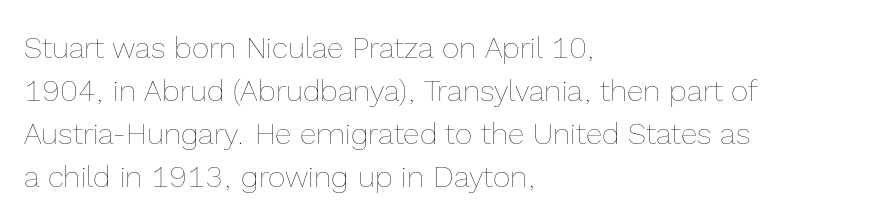
{"italic": "no", "bold": "no", "weight": "thin", "width": "normal", "x_height": "medium", "monospaced": "no", "underline": "no", "align": "left", "line_spacing": "normal", "line_spacing_ratio": 1.43, "letter_spacing": "normal", "letter_spacing_em": 0.0, "glyph_px": 30}
